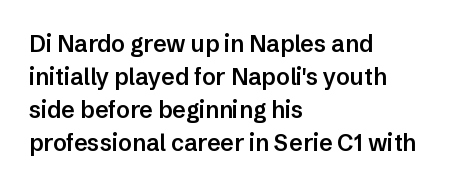
The space beneath each line is pristine and unruled. This rendering leaves character spacing at its baseline value. Designer's note — italics off, roman on. Leftover space on each line is placed entirely after the last word.
